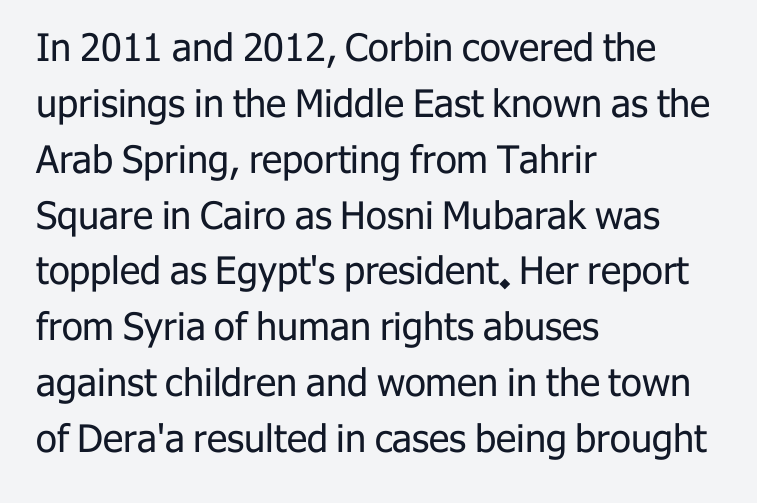
Do the characters align in a grid? No, the font is proportional. The string is rendered with underlining switched off. Serifs: no, the terminals of the letterforms are clean. Glyph-to-glyph distance matches everyday printed text. Interline gaps are of average width in this sample.
